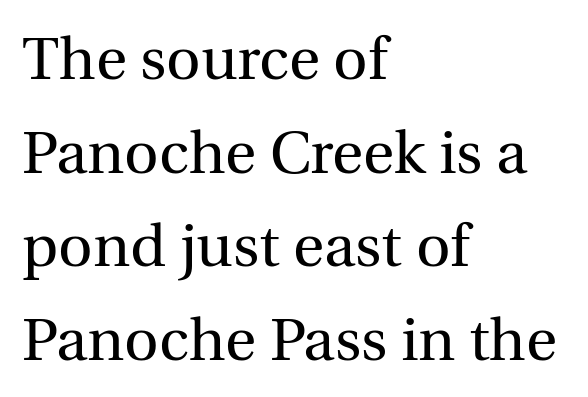
The image shows 60 px regular-weight serif type, upright; set left-aligned, normal line spacing (1.56x), normal letter spacing, not underlined; a medium x-height.
